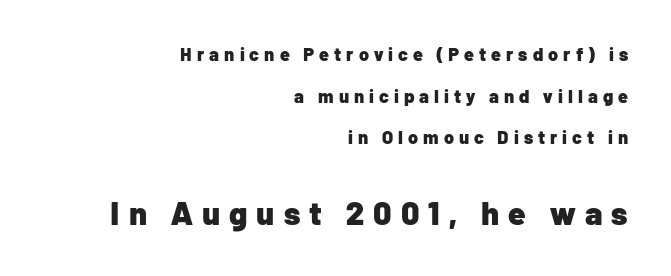
Is the lower block the larger one? Yes — the lower block carries the bigger type. This sample uses a sans-serif face. Horizontal bands of white between lines are thick stripes. Leftover space on each line is placed entirely before the opening word.
